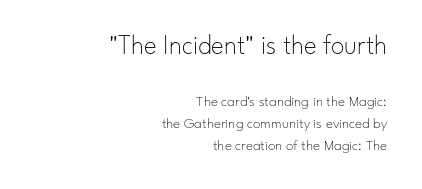
Q: Is the text bold? A: No.
Q: Is the text italic (slanted)? A: No, it is upright.
Q: Is the text underlined? A: No.
Q: How is the paragraph aligned? A: Right-aligned.
Q: Is the spacing between letters normal or unusually wide? A: Normal.
Q: Is the spacing between lines tight, normal or loose? A: Normal.
Q: Which block of text is set in a larger size, the first (top) or the second (bottom)? A: The first (top) one.
